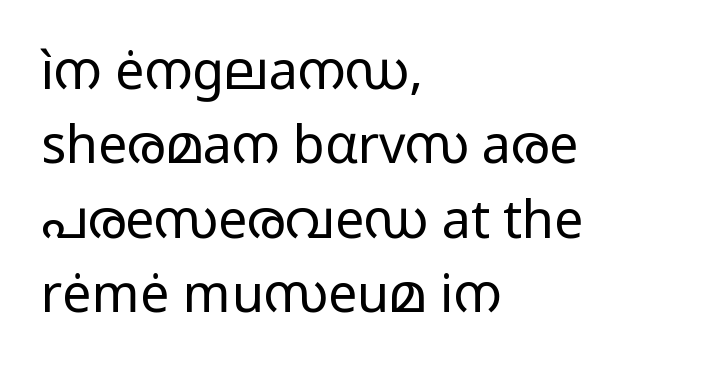
Q: Is the text bold? A: No.
Q: Is the text italic (slanted)? A: No, it is upright.
Q: Is the typeface a serif or a sans-serif typeface? A: Sans-serif.
Q: Is the text underlined? A: No.
Q: How is the paragraph aligned? A: Left-aligned.
Q: Is the spacing between letters normal or unusually wide? A: Normal.
Q: Is the spacing between lines tight, normal or loose? A: Normal.
Q: Width (condensed, normal, or wide)? A: Wide.
Q: Stroke contrast? A: Low.
Q: x-height? A: Medium.
Q: Monospaced? A: No.
